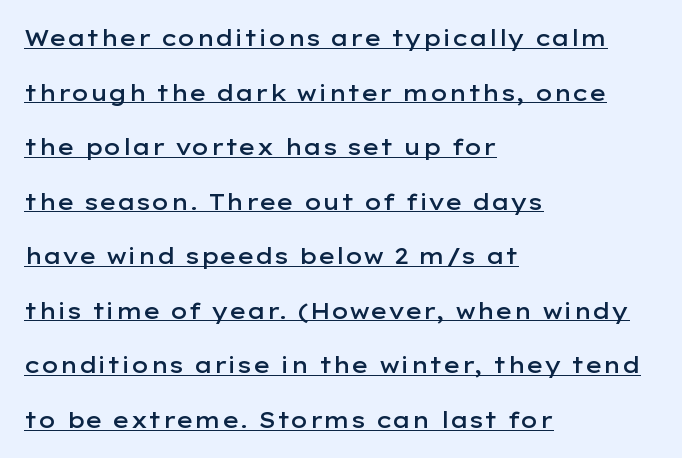
The image shows 22 px text type, upright; set left-aligned, loose line spacing (2.48x), normal letter spacing, underlined.
